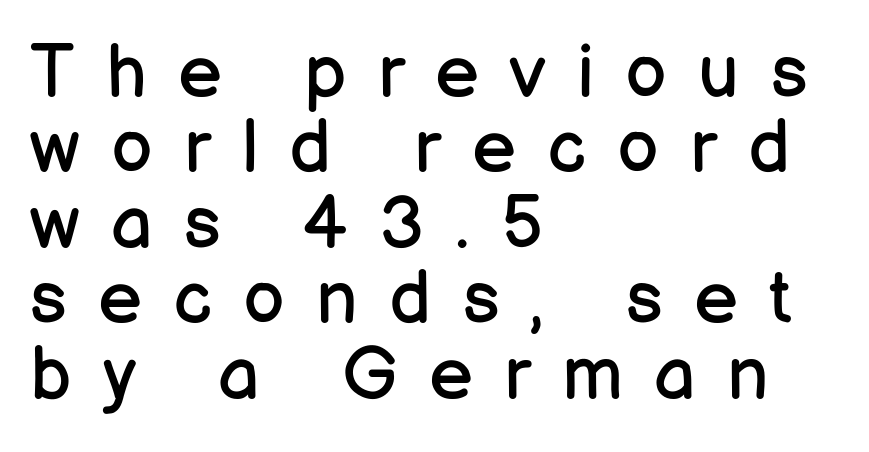
Q: Is the text bold? A: No.
Q: Is the text italic (slanted)? A: No, it is upright.
Q: Is the typeface a serif or a sans-serif typeface? A: Sans-serif.
Q: Is the text underlined? A: No.
Q: How is the paragraph aligned? A: Left-aligned.
Q: Is the spacing between letters normal or unusually wide? A: Unusually wide.
Q: Is the spacing between lines tight, normal or loose? A: Tight.
Q: Width (condensed, normal, or wide)? A: Normal.
Q: Stroke contrast? A: Low.
Q: x-height? A: Medium.
Q: Monospaced? A: No.
